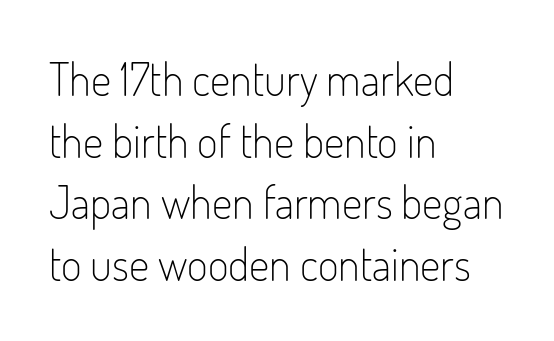
{"serif": "no", "italic": "no", "bold": "no", "weight": "light", "width": "condensed", "stroke_contrast": "low", "x_height": "small", "monospaced": "no", "underline": "no", "align": "left", "line_spacing": "normal", "line_spacing_ratio": 1.37, "letter_spacing": "normal", "letter_spacing_em": 0.0, "glyph_px": 45}
